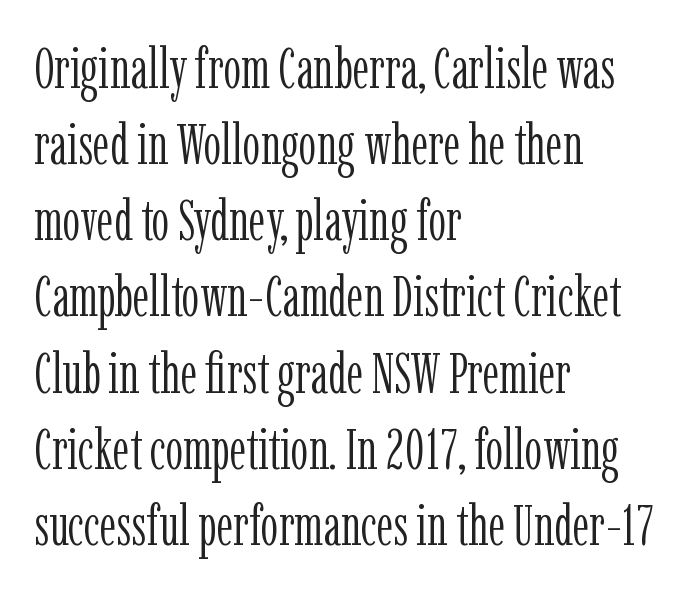
{"serif": "yes", "italic": "no", "bold": "no", "weight": "light", "width": "condensed", "stroke_contrast": "low", "x_height": "medium", "monospaced": "no", "underline": "no", "align": "left", "line_spacing": "normal", "line_spacing_ratio": 1.36, "letter_spacing": "normal", "letter_spacing_em": 0.0, "glyph_px": 56}
